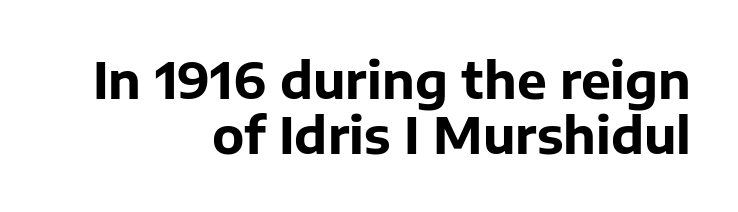
The passage shown is typed in a proportional face where columns would drift. Line spacing here is tight. Just letters on the line, the space beneath them empty. Heavy-handed strokes throughout: this text is bold.
